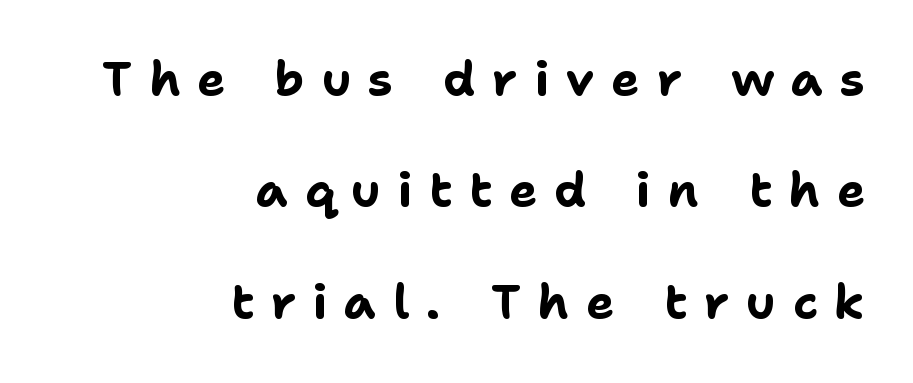
The image shows 47 px bold sans-serif type, upright; set right-aligned, loose line spacing (2.37x), unusually wide letter spacing (+0.36 em), not underlined; low stroke contrast and a medium x-height.
